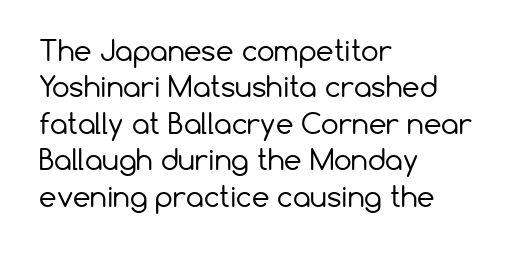
The image shows 28 px regular-weight sans-serif type, upright; set left-aligned, normal line spacing (1.3x), normal letter spacing, not underlined; low stroke contrast and a medium x-height.
